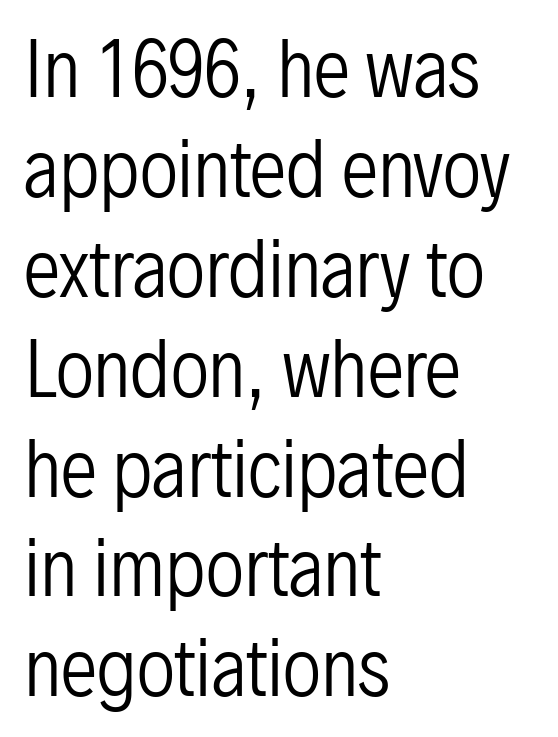
The image shows 74 px regular-weight, condensed sans-serif type, upright; set left-aligned, normal line spacing (1.35x), normal letter spacing, not underlined; low stroke contrast and a medium x-height.
